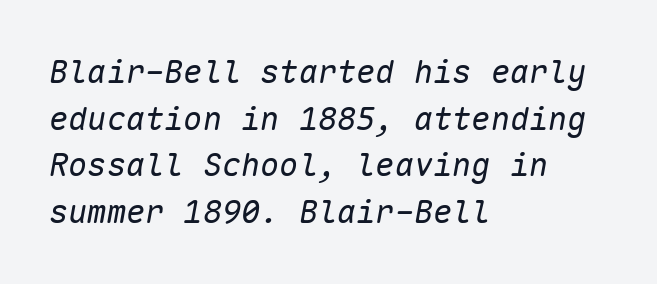
{"italic": "yes", "lean": "right", "slant_degrees": 10, "bold": "no", "weight": "regular", "width": "normal", "stroke_contrast": "low", "x_height": "medium", "monospaced": "yes", "underline": "no", "align": "left", "line_spacing": "normal", "line_spacing_ratio": 1.46, "letter_spacing": "normal", "letter_spacing_em": 0.0, "glyph_px": 32}
